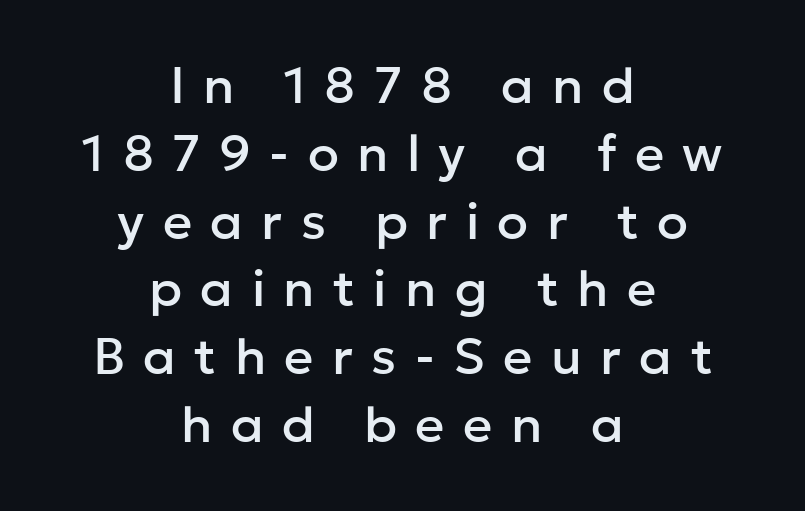
Neither beginnings nor endings align; midpoints do. You could not count columns in this text — the font is proportionally spaced. Line spacing here is normal. A typesetter would call this heavily tracked-out type.
